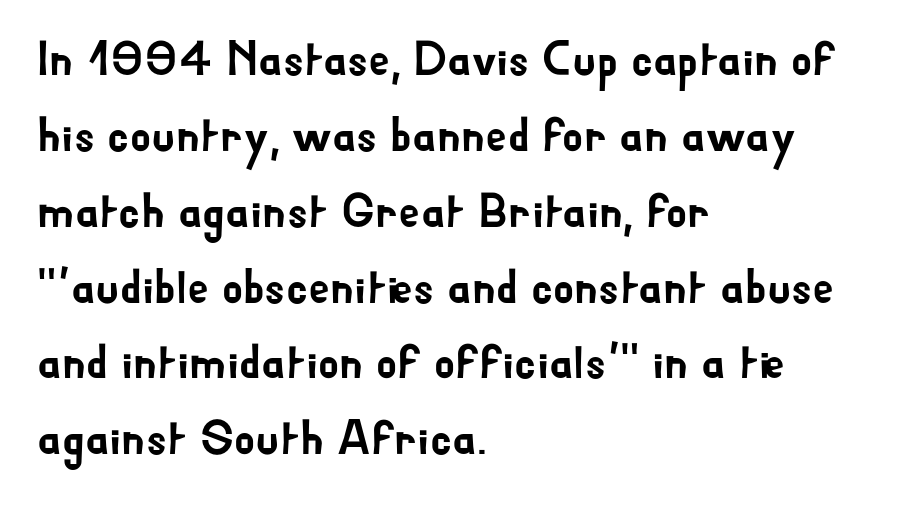
Compared with typical paragraphs, the rows here are spaced about the same. Note: no serifs on the glyphs. The letterforms sit shoulder to shoulder at normal distance. Nope, not italic — everything's standing straight. Here the designer chose a conventional face with non-uniform glyph widths. If you drew a ruler down the left edge, every line would touch it.
